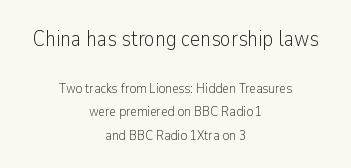
Caption: standard tracking, unaltered. A quiet, ordinary-to-light weight characterises the typeface. The strip under each line holds only bare page. Line starts and ends both wander, symmetrically. Bigger letters appear in the top chunk; the bottom chunk is reduced. Vertical spacing — default.
